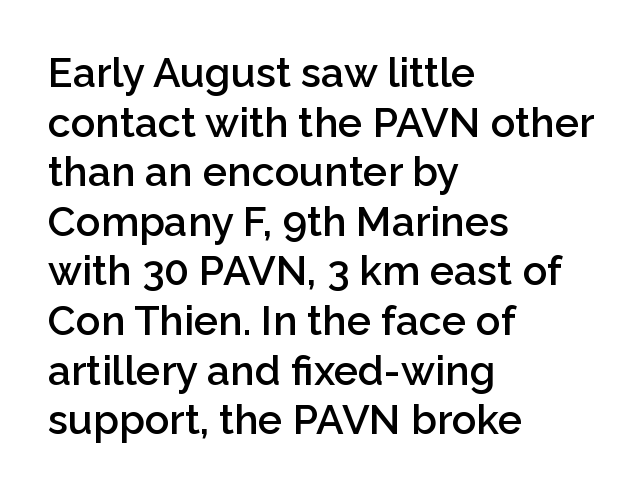
The image shows 41 px semibold sans-serif type, upright; set left-aligned, line spacing 1.21x, normal letter spacing, not underlined; low stroke contrast and a medium x-height.
